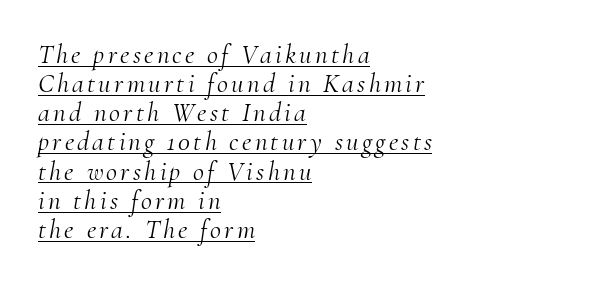
The image shows 27 px text type, italic (leaning right); set left-aligned, tight line spacing (1.08x), underlined.
